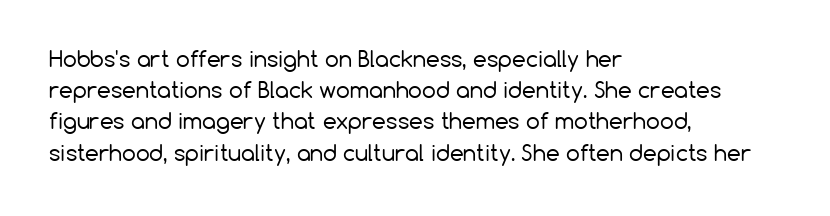
Every row of glyphs begins at an identical x-position on the left. The typesetting does not lean heavy: it is not bold. One glance says typical: line gaps are just what's usual. Underlining? Definitely not there.
